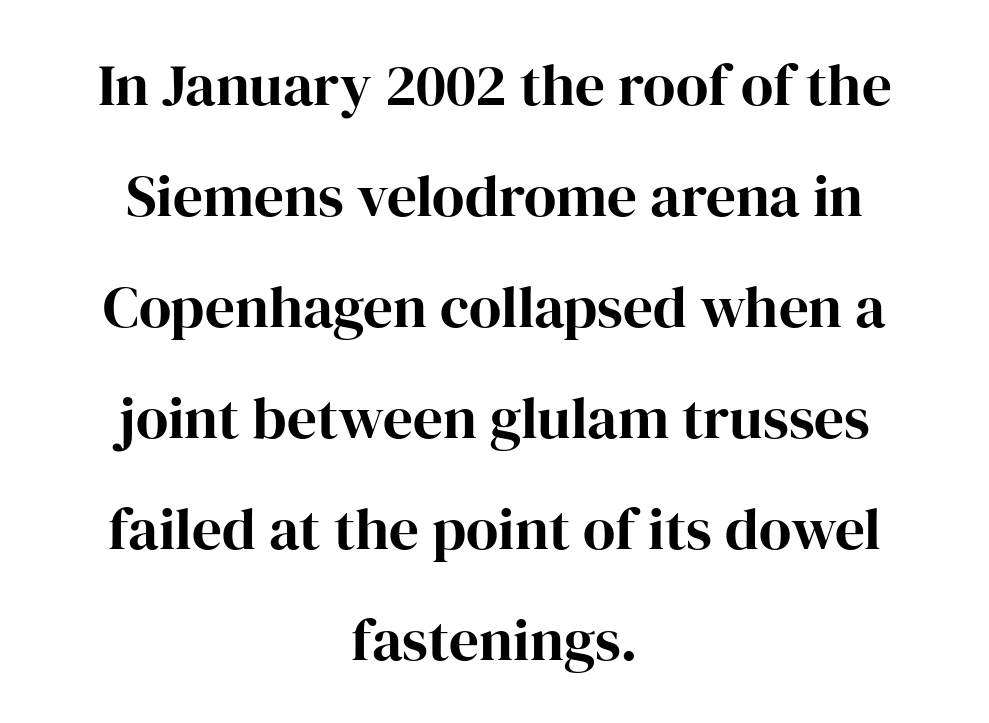
Q: Is the text italic (slanted)? A: No, it is upright.
Q: Is the typeface a serif or a sans-serif typeface? A: Serif.
Q: Is the text underlined? A: No.
Q: How is the paragraph aligned? A: Centered.
Q: Is the spacing between letters normal or unusually wide? A: Normal.
Q: Width (condensed, normal, or wide)? A: Normal.
Q: Stroke contrast? A: High.
Q: x-height? A: Medium.
Q: Monospaced? A: No.
